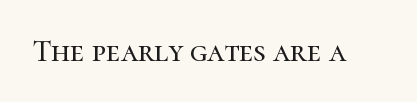
{"serif": "yes", "italic": "no", "width": "normal", "stroke_contrast": "high", "x_height": "medium", "monospaced": "no", "underline": "no", "letter_spacing": "normal", "letter_spacing_em": 0.0, "glyph_px": 31}
